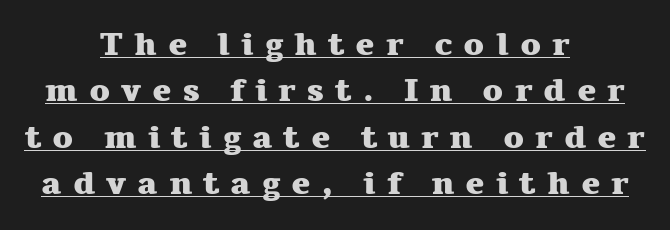
The image shows 32 px heavy, wide serif type, upright; set centered, normal line spacing (1.45x), unusually wide letter spacing (+0.34 em), underlined; medium stroke contrast and a medium x-height.
